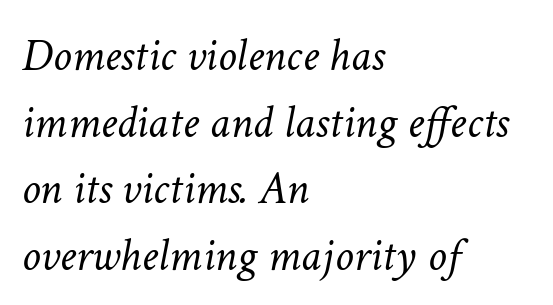
The image shows 47 px light type, italic (leaning right); set left-aligned, normal line spacing (1.42x), normal letter spacing, not underlined; low stroke contrast and a medium x-height.
